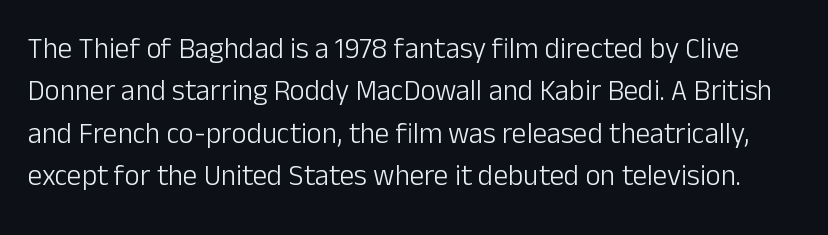
Q: Is the text bold? A: No.
Q: Is the text italic (slanted)? A: No, it is upright.
Q: Is the typeface a serif or a sans-serif typeface? A: Sans-serif.
Q: Is the text underlined? A: No.
Q: Is the spacing between letters normal or unusually wide? A: Normal.
Q: Is the spacing between lines tight, normal or loose? A: Normal.
Q: Width (condensed, normal, or wide)? A: Normal.
Q: Stroke contrast? A: Low.
Q: x-height? A: Medium.
Q: Monospaced? A: No.
